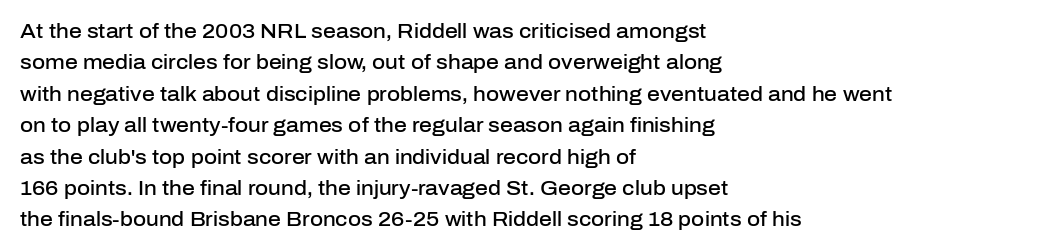
Q: Is the text bold? A: Semi-bold.
Q: Is the text italic (slanted)? A: No, it is upright.
Q: Is the text underlined? A: No.
Q: How is the paragraph aligned? A: Left-aligned.
Q: Is the spacing between letters normal or unusually wide? A: Normal.
Q: Is the spacing between lines tight, normal or loose? A: Normal.
